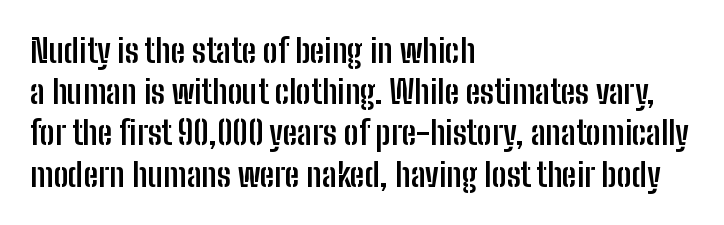
{"serif": "no", "italic": "no", "bold": "yes", "weight": "semibold", "width": "condensed", "stroke_contrast": "low", "x_height": "medium", "monospaced": "no", "underline": "no", "align": "left", "line_spacing": "normal", "line_spacing_ratio": 1.25, "letter_spacing": "normal", "letter_spacing_em": 0.0, "glyph_px": 33}
